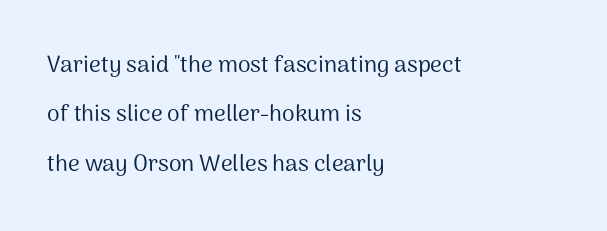
Notice how the stems are strictly vertical — no italics here. Unmarked baselines from the first word to the last. No heavy texture on the line: the type isn't bold. Successive baselines arrive slowly, with a big drop between each.
